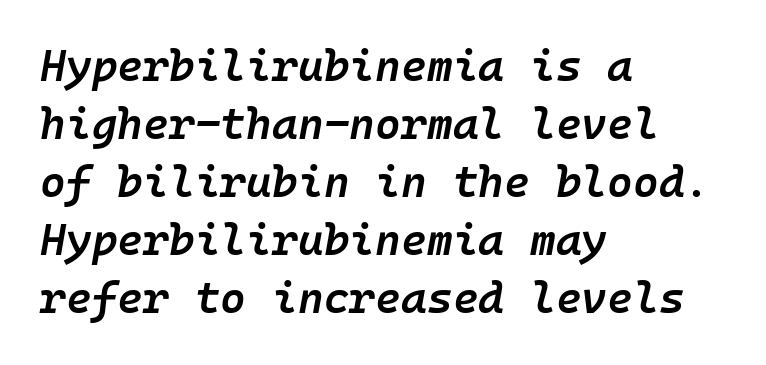
Q: Is the text bold? A: Semi-bold.
Q: Is the text italic (slanted)? A: Yes, it leans right by about 10 degrees.
Q: Is the text underlined? A: No.
Q: How is the paragraph aligned? A: Left-aligned.
Q: Is the spacing between letters normal or unusually wide? A: Normal.
Q: Is the spacing between lines tight, normal or loose? A: Normal.
Q: Width (condensed, normal, or wide)? A: Normal.
Q: Stroke contrast? A: Low.
Q: x-height? A: Medium.
